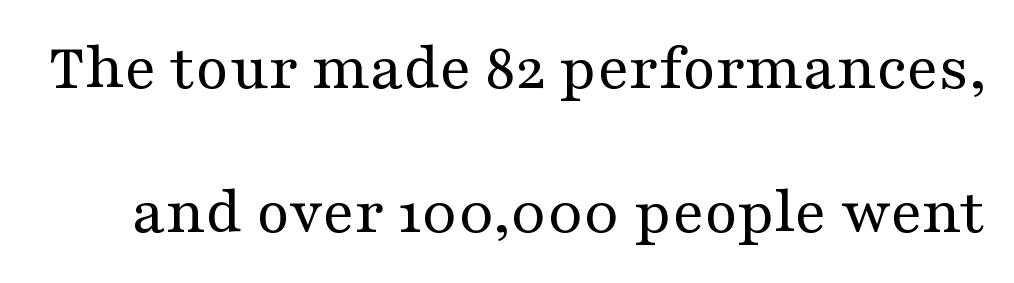
The image shows 67 px regular-weight, wide serif type, upright; set loose line spacing (2.15x), normal letter spacing, not underlined; medium stroke contrast and a medium x-height.
